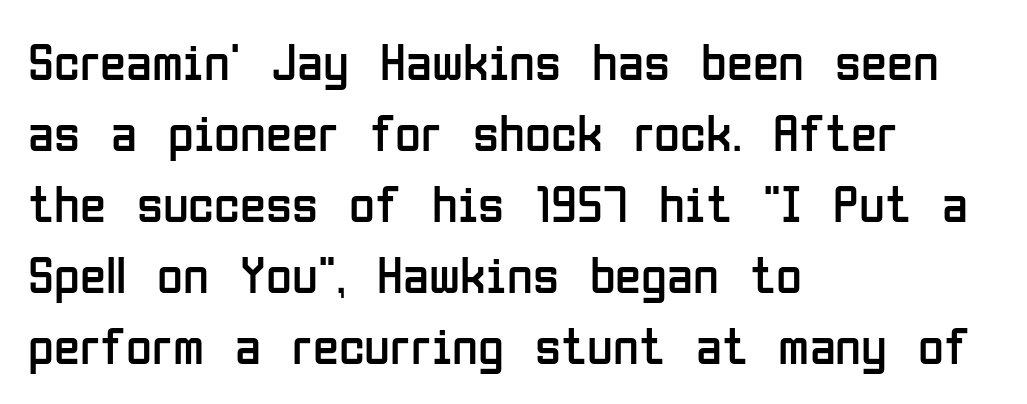
The type is set solid horizontally, with unmodified tracking. Weight: regular or lighter. Is this a fixed-width face? No — the glyphs have proportional, varying widths. Unlike italic type, these characters show no tilt at all. The passage shown stacks its lines at a standard gap.
